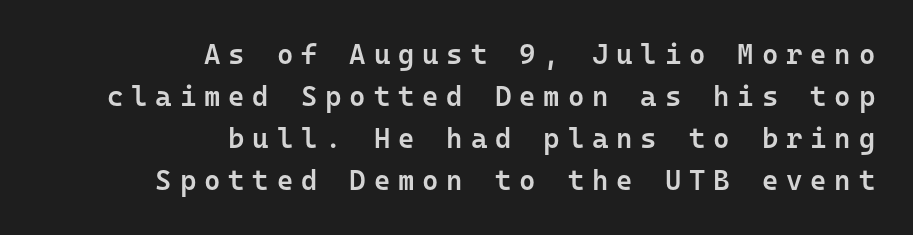
Q: Is the text bold? A: Semi-bold.
Q: Is the text italic (slanted)? A: No, it is upright.
Q: Is the typeface a serif or a sans-serif typeface? A: Sans-serif.
Q: Is the text underlined? A: No.
Q: How is the paragraph aligned? A: Right-aligned.
Q: Is the spacing between letters normal or unusually wide? A: Unusually wide.
Q: Is the spacing between lines tight, normal or loose? A: Normal.
Q: Width (condensed, normal, or wide)? A: Normal.
Q: Stroke contrast? A: Low.
Q: x-height? A: Medium.
Q: Monospaced? A: Yes.
